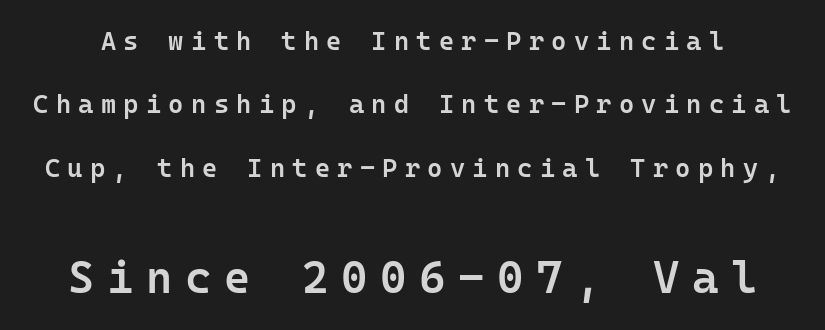
Words appear elongated and porous because spacing is wide. The face used here is a semibold: visibly heavier than regular, lighter than bold. Only glyphs here, with clear space below each row. Every character here occupies the same horizontal width, giving the sample a typewriter-like rhythm. Every character sits straight up, as roman type does.
